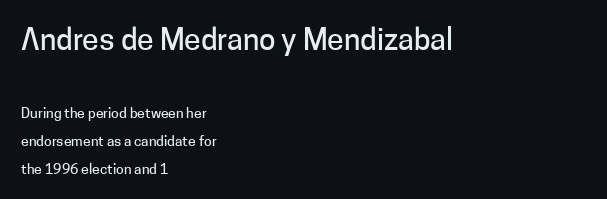
The paragraph shown leans on its left margin. The gaps between neighbouring characters are ordinary and unremarkable. Unlike italic type, these characters show no tilt at all. The leading is generous, giving the passage an open texture.
